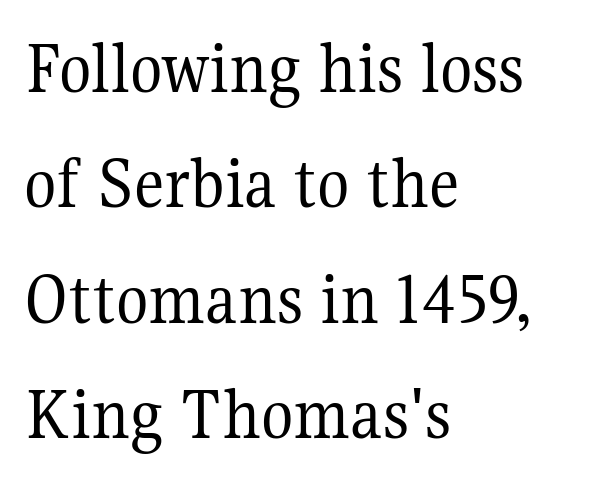
{"serif": "yes", "italic": "no", "bold": "no", "weight": "regular", "width": "normal", "stroke_contrast": "medium", "x_height": "medium", "monospaced": "no", "underline": "no", "align": "left", "line_spacing": "normal", "line_spacing_ratio": 1.54, "letter_spacing": "normal", "letter_spacing_em": 0.0, "glyph_px": 75}
